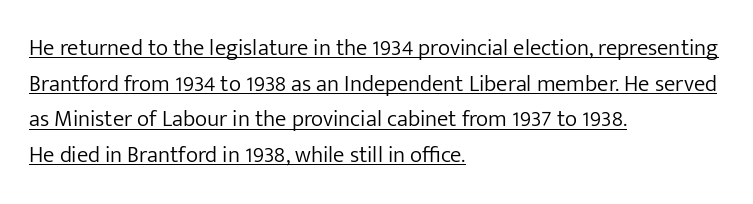
The image shows 23 px text type, upright; set left-aligned, normal line spacing (1.55x), normal letter spacing, underlined.
